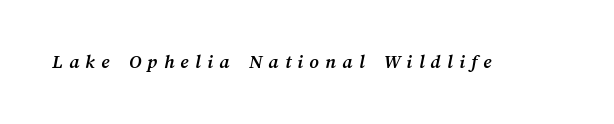
The specimen omits any rule beneath the text block's lines. Loose tracking; the words dissolve into strings of separated letters. Strokes here are thick enough to call this a true bold.
